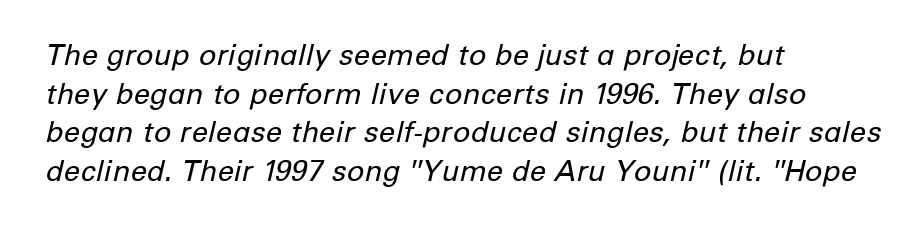
The image shows 29 px regular-weight type, italic (leaning right); set left-aligned, normal line spacing (1.33x), normal letter spacing, not underlined; low stroke contrast and a medium x-height.
